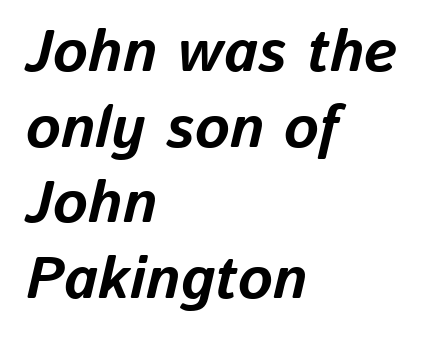
Q: Is the text bold? A: Yes.
Q: Is the text italic (slanted)? A: Yes, it leans right by about 13 degrees.
Q: Is the text underlined? A: No.
Q: How is the paragraph aligned? A: Left-aligned.
Q: Is the spacing between letters normal or unusually wide? A: Normal.
Q: Is the spacing between lines tight, normal or loose? A: Normal.
Q: Width (condensed, normal, or wide)? A: Normal.
Q: Stroke contrast? A: Low.
Q: x-height? A: Medium.
Q: Monospaced? A: No.
